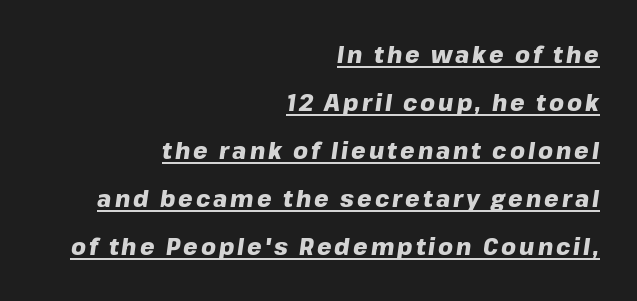
The image shows 23 px bold type, italic (leaning right); set right-aligned, loose line spacing (2.09x), underlined.
